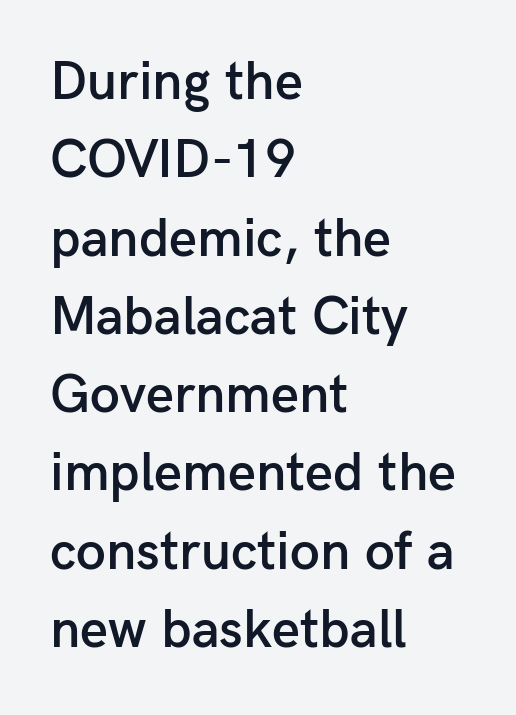
{"serif": "no", "italic": "no", "bold": "semi", "weight": "semibold", "width": "normal", "stroke_contrast": "low", "x_height": "medium", "monospaced": "no", "underline": "no", "align": "left", "line_spacing": "normal", "line_spacing_ratio": 1.45, "letter_spacing": "normal", "letter_spacing_em": 0.0, "glyph_px": 54}
